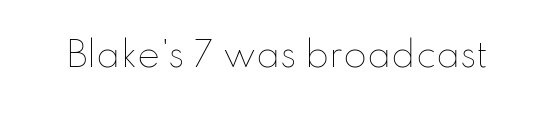
The image shows 34 px thin type, upright; set normal letter spacing, not underlined; low stroke contrast and a small x-height.
